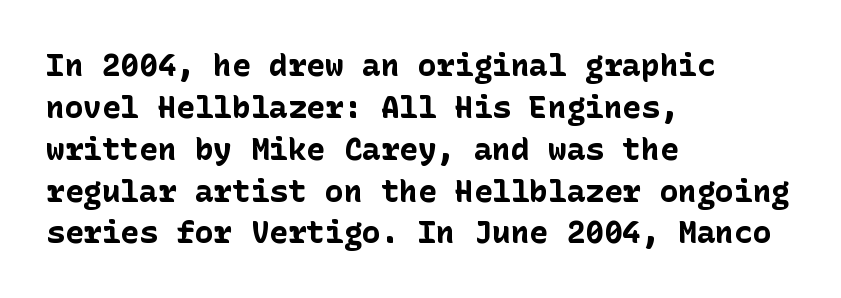
Compared with an ordinary text face, these strokes are far heavier — a full bold. Unlike italic type, these characters show no tilt at all. Regarding serifs, this sample does without them. These lines stack with their left ends in a neat column. A typesetter would call this zero additional tracking. Leading: standard.
